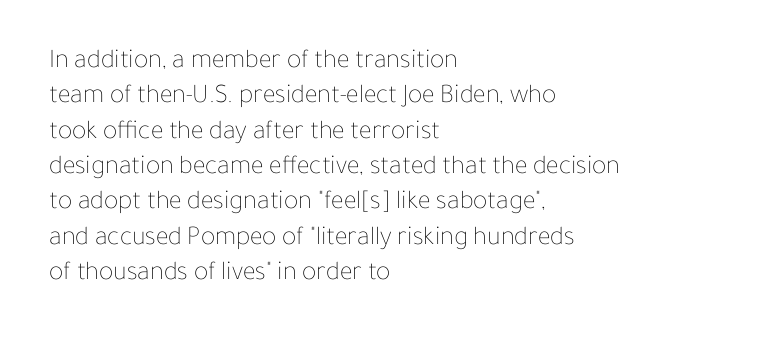
{"italic": "no", "bold": "no", "underline": "no", "align": "left", "line_spacing": "normal", "line_spacing_ratio": 1.31, "letter_spacing": "normal", "letter_spacing_em": 0.0, "glyph_px": 27}
